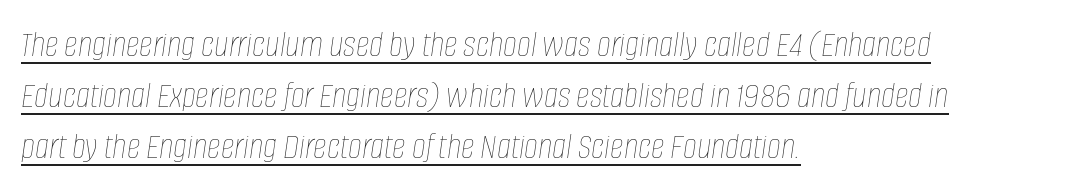
{"italic": "yes", "lean": "right", "slant_degrees": 8, "bold": "no", "weight": "thin", "width": "condensed", "stroke_contrast": "low", "x_height": "large", "monospaced": "no", "underline": "yes", "align": "left", "line_spacing": "normal", "line_spacing_ratio": 1.34, "letter_spacing": "normal", "letter_spacing_em": 0.0, "glyph_px": 38}
